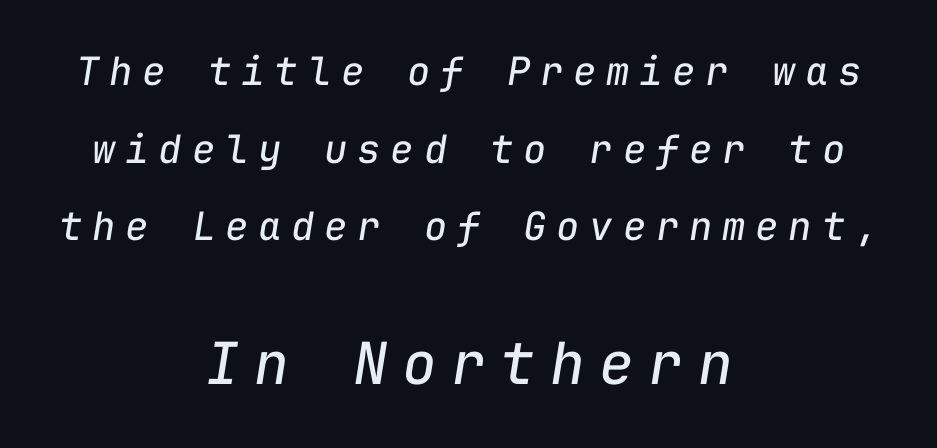
The image shows 58 px regular-weight type, italic (leaning right), monospaced; set centered, loose line spacing (1.99x), unusually wide letter spacing (+0.25 em), not underlined; the second (bottom) block is 1.49x larger; low stroke contrast and a medium x-height.
